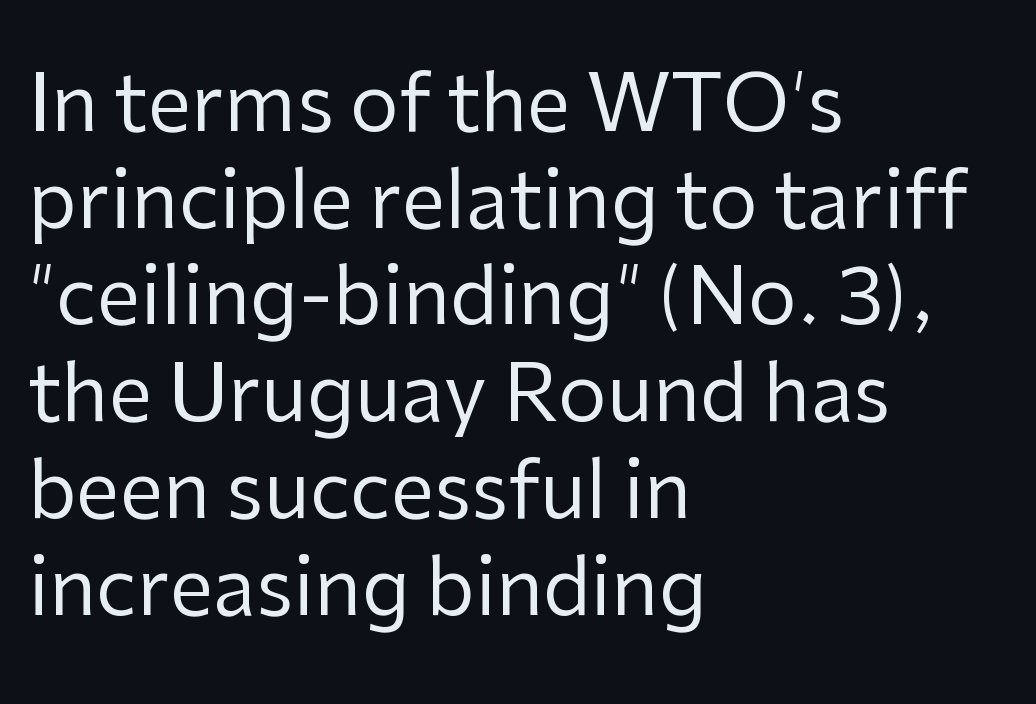
Q: Is the text bold? A: No.
Q: Is the text italic (slanted)? A: No, it is upright.
Q: Is the typeface a serif or a sans-serif typeface? A: Sans-serif.
Q: Is the text underlined? A: No.
Q: How is the paragraph aligned? A: Left-aligned.
Q: Is the spacing between letters normal or unusually wide? A: Normal.
Q: Width (condensed, normal, or wide)? A: Normal.
Q: Stroke contrast? A: Low.
Q: x-height? A: Medium.
Q: Monospaced? A: No.
